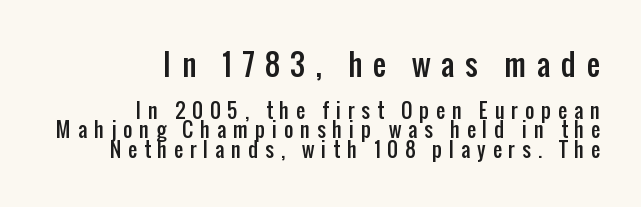
{"serif": "no", "italic": "no", "width": "condensed", "stroke_contrast": "low", "x_height": "medium", "monospaced": "no", "underline": "no", "align": "right", "line_spacing": "tight", "line_spacing_ratio": 0.99, "letter_spacing": "wide", "letter_spacing_em": 0.35, "larger_block": "first", "size_ratio": 1.5, "glyph_px": 30}
